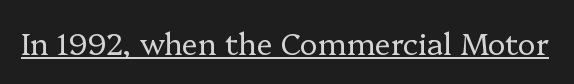
{"serif": "yes", "italic": "no", "bold": "no", "weight": "regular", "width": "normal", "stroke_contrast": "low", "x_height": "medium", "monospaced": "no", "underline": "yes", "letter_spacing": "normal", "letter_spacing_em": 0.0, "glyph_px": 30}
